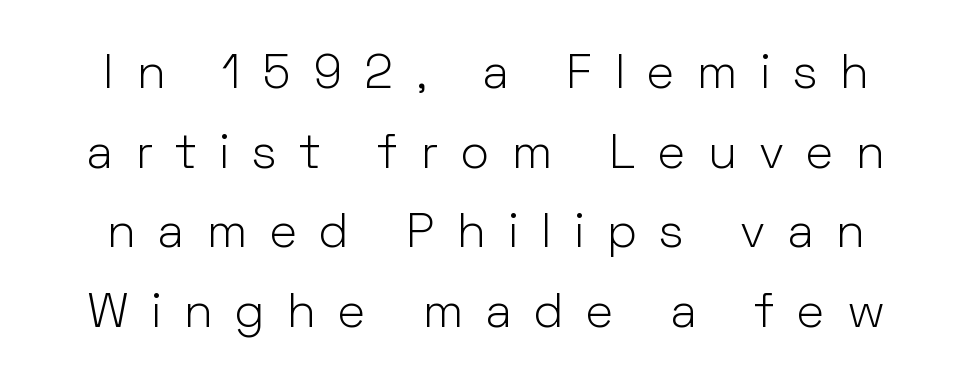
{"serif": "no", "italic": "no", "bold": "no", "weight": "light", "width": "normal", "stroke_contrast": "low", "x_height": "medium", "monospaced": "no", "underline": "no", "line_spacing": "normal", "line_spacing_ratio": 1.66, "letter_spacing": "wide", "letter_spacing_em": 0.47, "glyph_px": 48}
